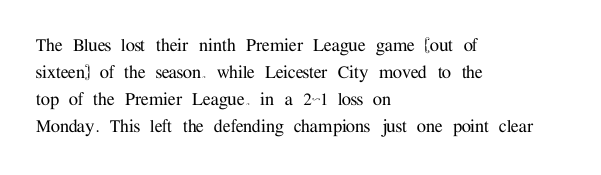
Q: Is the text italic (slanted)? A: No, it is upright.
Q: Is the text underlined? A: No.
Q: How is the paragraph aligned? A: Left-aligned.
Q: Is the spacing between letters normal or unusually wide? A: Normal.
Q: Is the spacing between lines tight, normal or loose? A: Normal.
